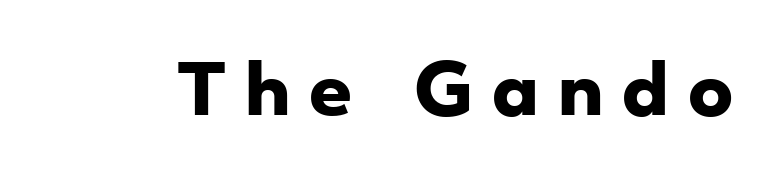
Q: Is the text bold? A: Yes.
Q: Is the typeface a serif or a sans-serif typeface? A: Sans-serif.
Q: Is the text underlined? A: No.
Q: Is the spacing between letters normal or unusually wide? A: Unusually wide.
Q: Width (condensed, normal, or wide)? A: Wide.
Q: Stroke contrast? A: Low.
Q: x-height? A: Small.
Q: Monospaced? A: No.
